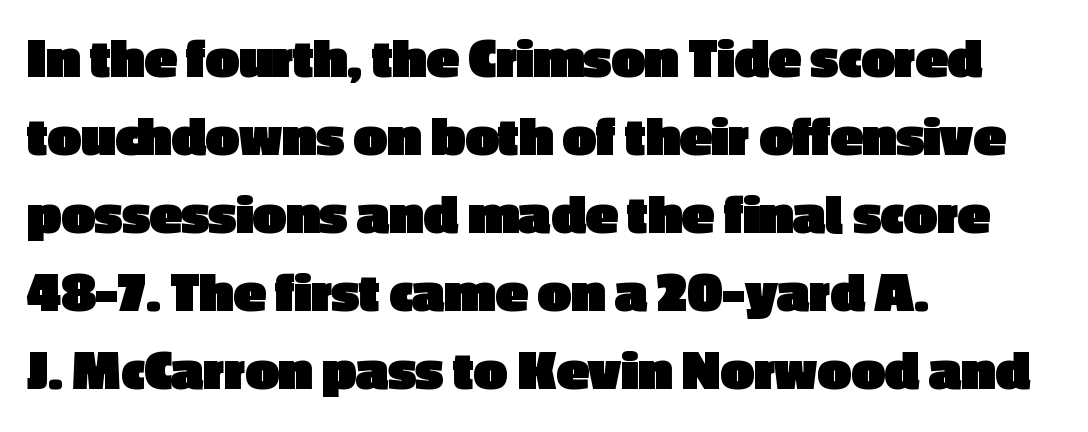
{"serif": "no", "italic": "no", "bold": "yes", "weight": "heavy", "width": "normal", "x_height": "medium", "monospaced": "no", "underline": "no", "align": "left", "line_spacing": "normal", "line_spacing_ratio": 1.32, "letter_spacing": "normal", "letter_spacing_em": 0.0, "glyph_px": 59}
